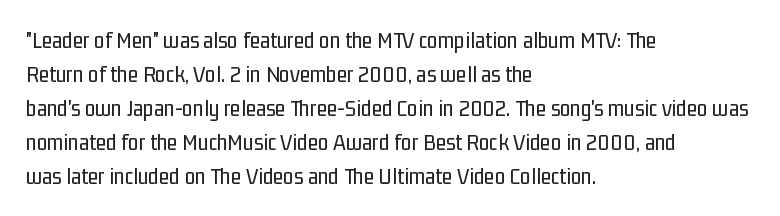
{"italic": "no", "bold": "no", "underline": "no", "align": "left", "line_spacing": "normal", "line_spacing_ratio": 1.42, "letter_spacing": "normal", "letter_spacing_em": 0.0, "glyph_px": 24}
